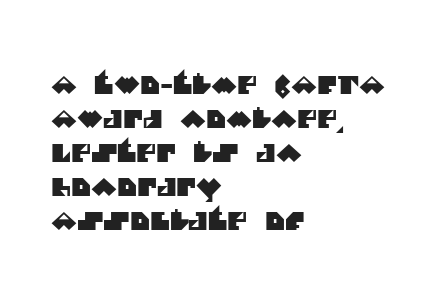
Successive baselines arrive at the customary interval. Caption: multi-line text, flush left, ragged right. Honestly, there is no underline to notice here at all. Letter spacing: default.
